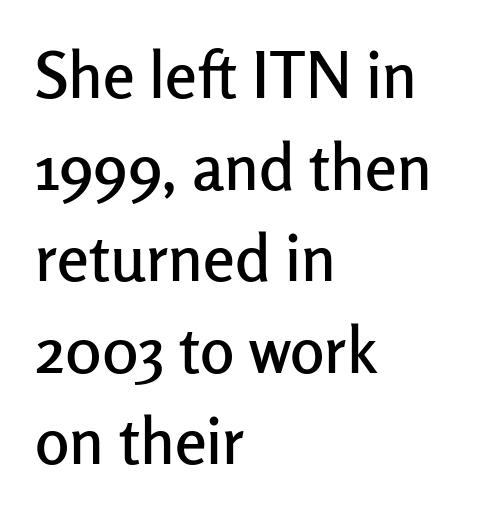
Q: Is the text italic (slanted)? A: No, it is upright.
Q: Is the typeface a serif or a sans-serif typeface? A: Sans-serif.
Q: Is the text underlined? A: No.
Q: How is the paragraph aligned? A: Left-aligned.
Q: Is the spacing between letters normal or unusually wide? A: Normal.
Q: Is the spacing between lines tight, normal or loose? A: Normal.
Q: Width (condensed, normal, or wide)? A: Normal.
Q: Stroke contrast? A: Low.
Q: x-height? A: Medium.
Q: Monospaced? A: No.
